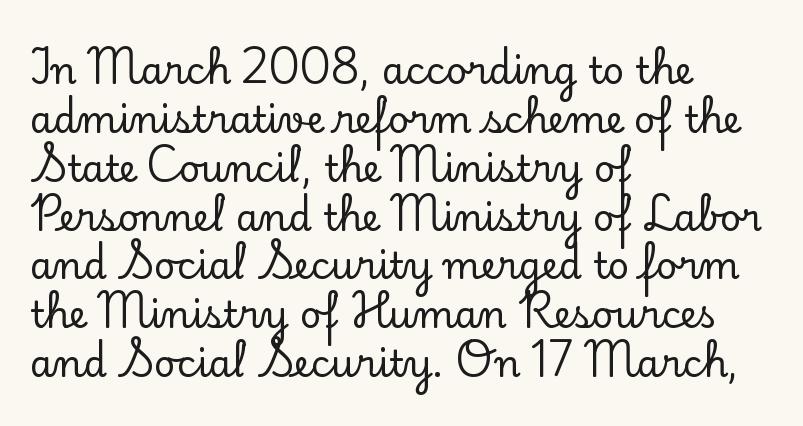
Q: Is the text italic (slanted)? A: No, it is upright.
Q: Is the typeface a serif or a sans-serif typeface? A: Serif.
Q: Is the text underlined? A: No.
Q: How is the paragraph aligned? A: Left-aligned.
Q: Is the spacing between letters normal or unusually wide? A: Normal.
Q: Is the spacing between lines tight, normal or loose? A: Normal.
Q: Width (condensed, normal, or wide)? A: Normal.
Q: Stroke contrast? A: Low.
Q: x-height? A: Small.
Q: Monospaced? A: No.
